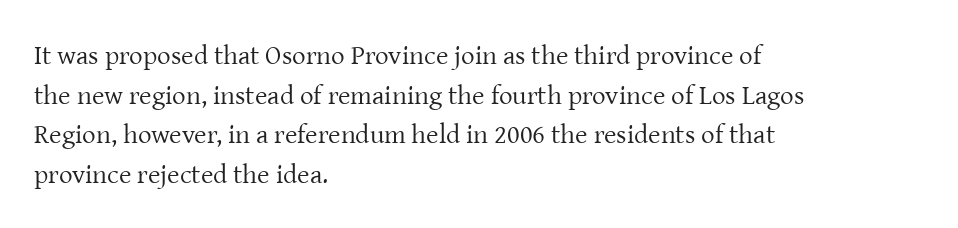
{"italic": "no", "bold": "no", "underline": "no", "align": "left", "line_spacing": "normal", "line_spacing_ratio": 1.47, "letter_spacing": "normal", "letter_spacing_em": 0.0, "glyph_px": 27}
